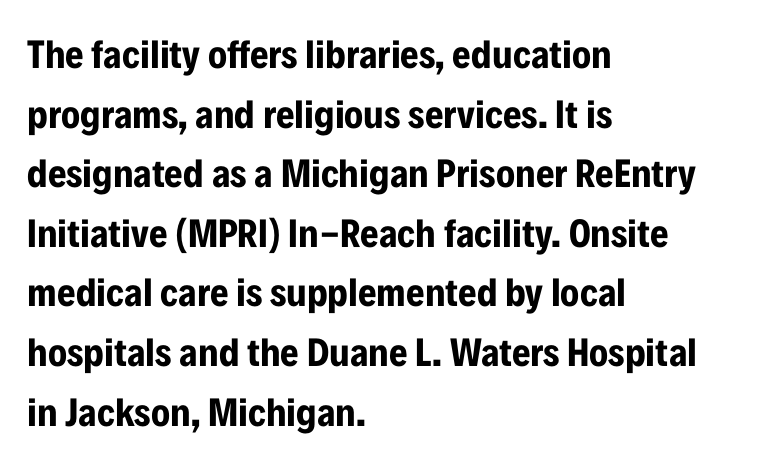
{"serif": "no", "italic": "no", "bold": "yes", "weight": "bold", "width": "condensed", "stroke_contrast": "low", "x_height": "medium", "monospaced": "no", "underline": "no", "align": "left", "line_spacing": "normal", "line_spacing_ratio": 1.49, "letter_spacing": "normal", "letter_spacing_em": 0.0, "glyph_px": 40}
